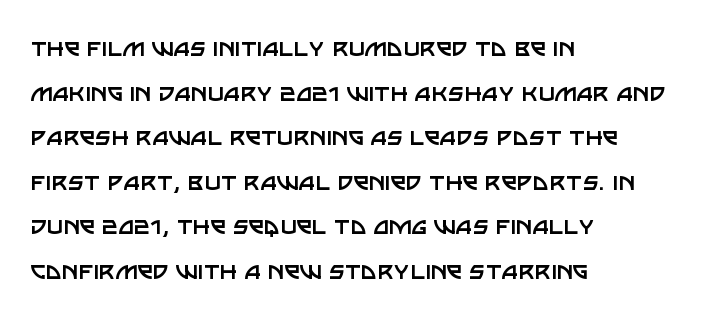
The foot of each line stays bare and open. Stroke mass is kept to a normal reading level or below. These lines are rendered in a variable-pitch font. The lettering holds an erect, upright posture throughout. What stands out about the letter spacing? Nothing — it is the standard amount. The rows are spaced the way most documents space them.
